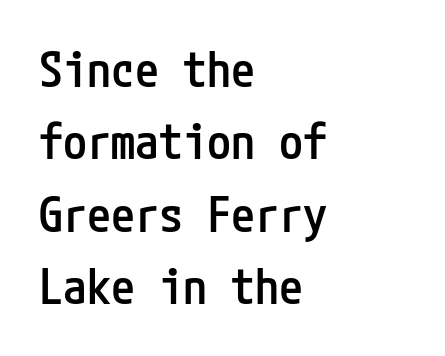
Q: Is the text bold? A: Semi-bold.
Q: Is the text italic (slanted)? A: No, it is upright.
Q: Is the typeface a serif or a sans-serif typeface? A: Sans-serif.
Q: Is the text underlined? A: No.
Q: How is the paragraph aligned? A: Left-aligned.
Q: Is the spacing between letters normal or unusually wide? A: Normal.
Q: Is the spacing between lines tight, normal or loose? A: Normal.
Q: Width (condensed, normal, or wide)? A: Condensed.
Q: Stroke contrast? A: Low.
Q: x-height? A: Medium.
